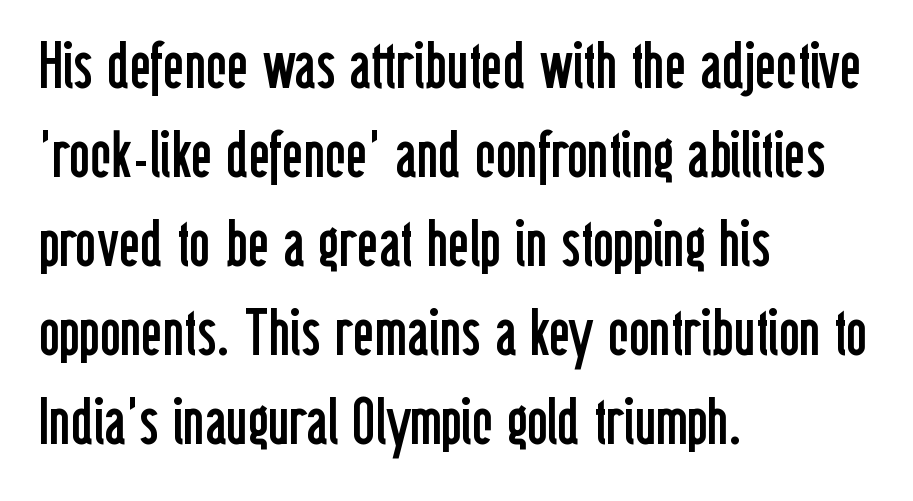
The image shows 65 px regular-weight, condensed sans-serif type, upright; set left-aligned, normal line spacing (1.37x), normal letter spacing, not underlined; low stroke contrast and a medium x-height.
